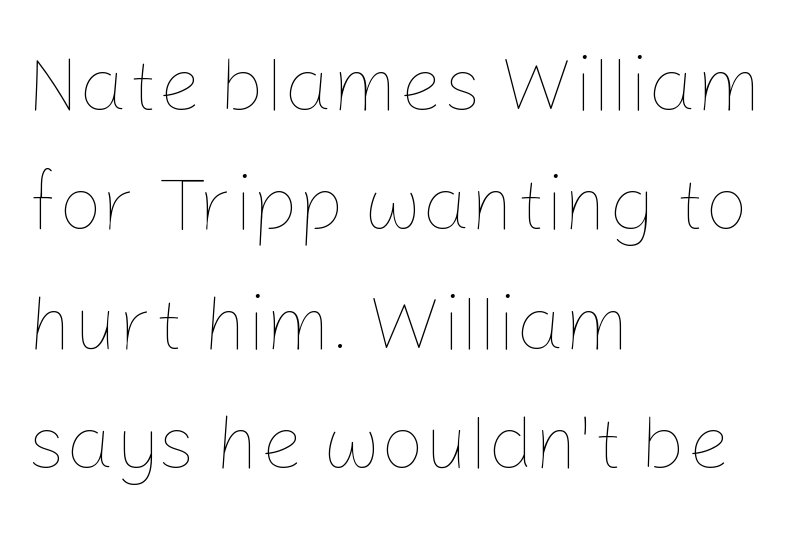
The font sits on the lighter half of the weight spectrum, regular included. Every character sits straight up, as roman type does. Between one letter and the next there's only the usual sliver of space. Think of a printed novel: that variable character pitch is what you see here. Line spacing here is normal.
